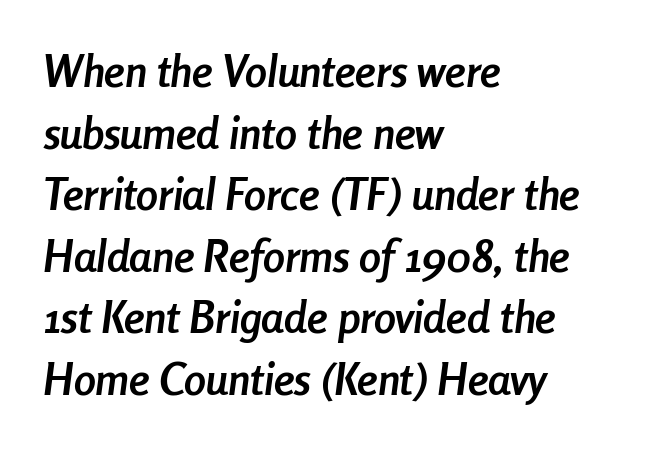
Q: Is the text bold? A: Yes.
Q: Is the text italic (slanted)? A: Yes, it leans right by about 8 degrees.
Q: Is the text underlined? A: No.
Q: How is the paragraph aligned? A: Left-aligned.
Q: Is the spacing between letters normal or unusually wide? A: Normal.
Q: Is the spacing between lines tight, normal or loose? A: Normal.
Q: Width (condensed, normal, or wide)? A: Condensed.
Q: Stroke contrast? A: Low.
Q: x-height? A: Medium.
Q: Monospaced? A: No.
